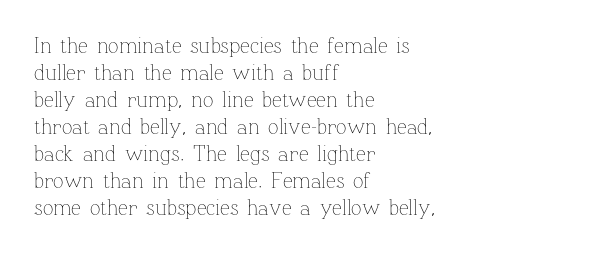
Beneath every word, the page is bare. The lettering holds an erect, upright posture throughout. Caption: face not bold, strokes unweighted. The gaps between neighbouring characters are ordinary and unremarkable.
